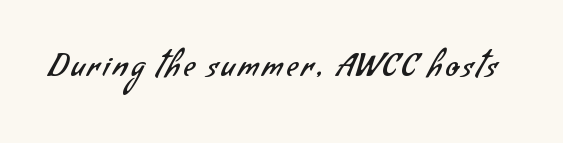
The image shows 30 px regular-weight sans-serif type; set not underlined; low stroke contrast and a small x-height.
